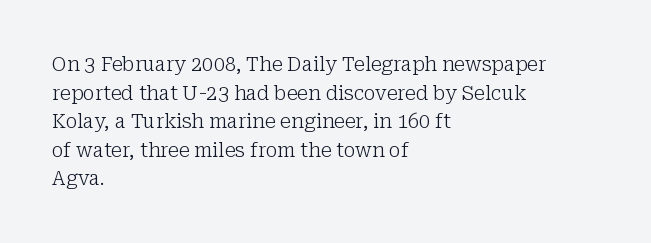
Q: Is the text bold? A: No.
Q: Is the text italic (slanted)? A: No, it is upright.
Q: Is the text underlined? A: No.
Q: How is the paragraph aligned? A: Left-aligned.
Q: Is the spacing between letters normal or unusually wide? A: Normal.
Q: Is the spacing between lines tight, normal or loose? A: Normal.
